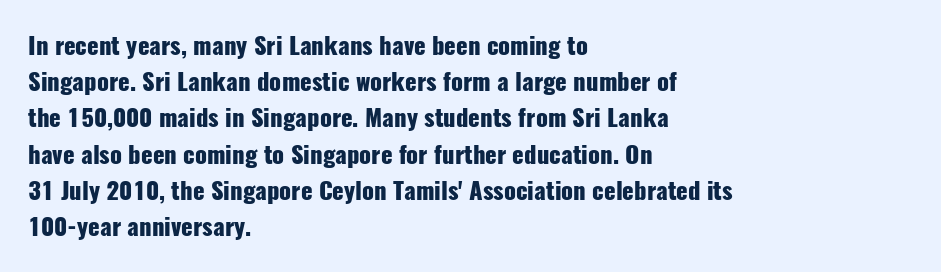
Q: Is the text bold? A: Yes.
Q: Is the text italic (slanted)? A: No, it is upright.
Q: Is the text underlined? A: No.
Q: How is the paragraph aligned? A: Left-aligned.
Q: Is the spacing between letters normal or unusually wide? A: Normal.
Q: Is the spacing between lines tight, normal or loose? A: Normal.
